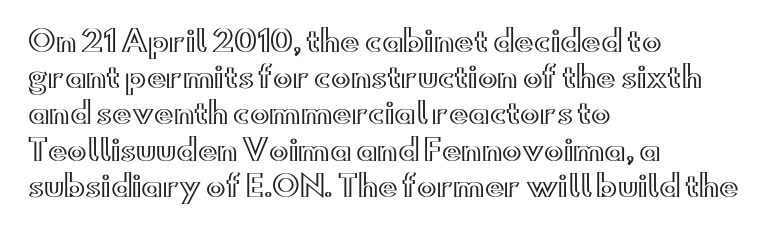
The letterforms sit shoulder to shoulder at normal distance. Is the block centered? No — it sits flush against the left margin. Style check: upright. Students, observe: this is what conventionally led text looks like. Decoration check: the copy has no underline. Character widths vary here, with narrow letters taking less room than wide ones.
